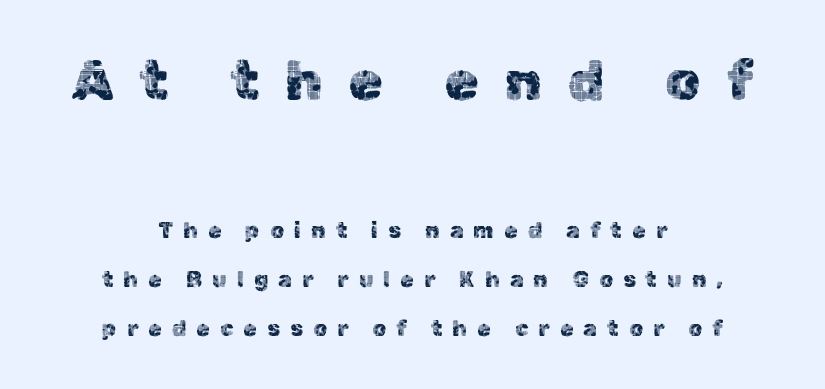
The font family rendered here belongs to the sans-serif group. The space directly below the letters is spotless. The rendering positions every line midway between the sides. Ascenders rise straight up at ninety degrees. Honestly, the rows look like they've been pulled way apart.
